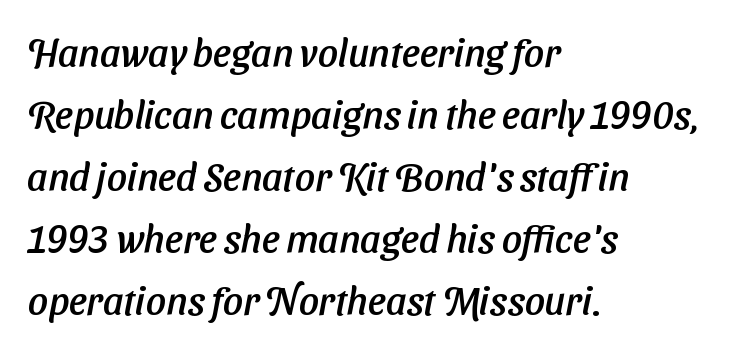
If you drew a ruler down the left edge, every line would touch it. These lines are rendered in a variable-pitch font. Check where the strokes stop: nothing finishes them off — pure sans. There is no visible air inserted between adjacent glyphs. One glance says typical: line gaps are just what's usual. Decoration check: the copy has no underline.
